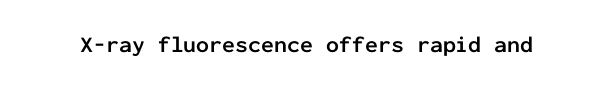
Q: Is the text bold? A: Yes.
Q: Is the text italic (slanted)? A: No, it is upright.
Q: Is the text underlined? A: No.
Q: Is the spacing between letters normal or unusually wide? A: Normal.
